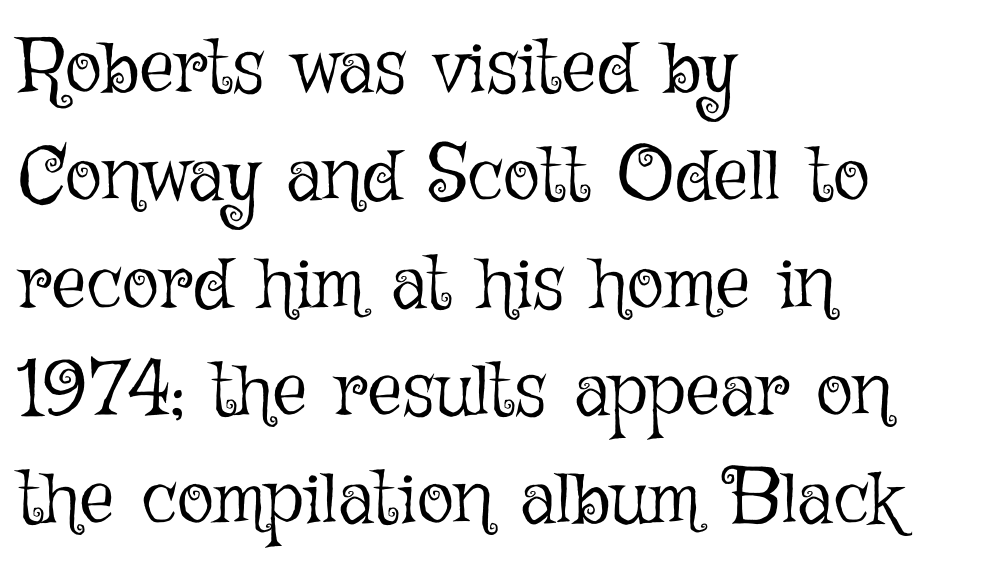
There is no visible air inserted between adjacent glyphs. Compared with a typical body face, this is equally light or lighter still. A typesetter would call this proportional, since set widths differ per character. The space directly below the letters is spotless. No italicization has been applied; the sample stays upright. One-word summary of the alignment: left.
